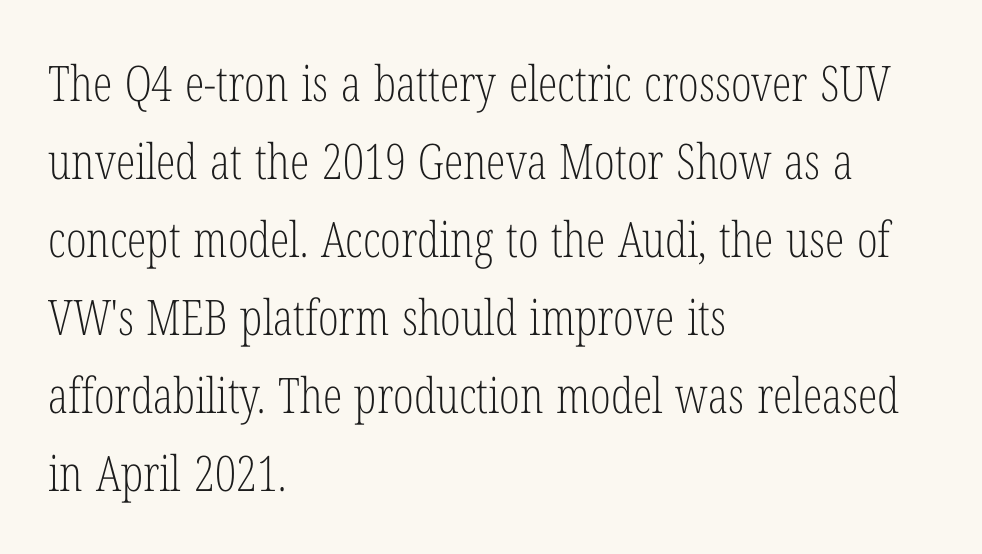
Q: Is the text bold? A: No.
Q: Is the text italic (slanted)? A: No, it is upright.
Q: Is the typeface a serif or a sans-serif typeface? A: Serif.
Q: Is the text underlined? A: No.
Q: How is the paragraph aligned? A: Left-aligned.
Q: Is the spacing between letters normal or unusually wide? A: Normal.
Q: Is the spacing between lines tight, normal or loose? A: Normal.
Q: Width (condensed, normal, or wide)? A: Condensed.
Q: Stroke contrast? A: Low.
Q: x-height? A: Medium.
Q: Monospaced? A: No.
